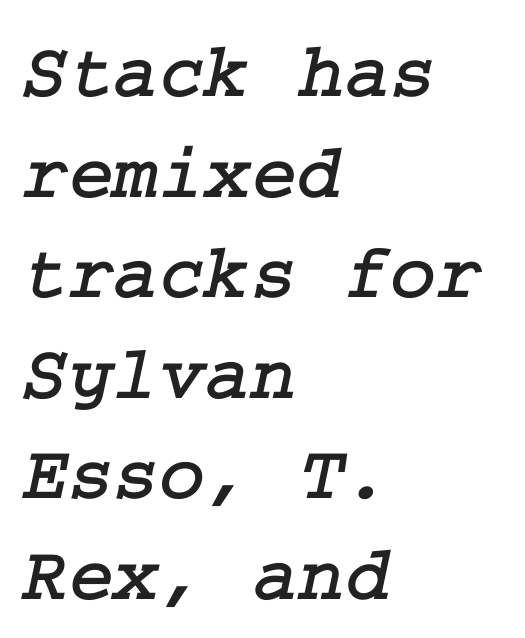
{"serif": "yes", "width": "normal", "stroke_contrast": "low", "x_height": "medium", "underline": "no", "align": "left", "line_spacing": "normal", "line_spacing_ratio": 1.29, "letter_spacing": "normal", "letter_spacing_em": 0.0, "glyph_px": 78}
